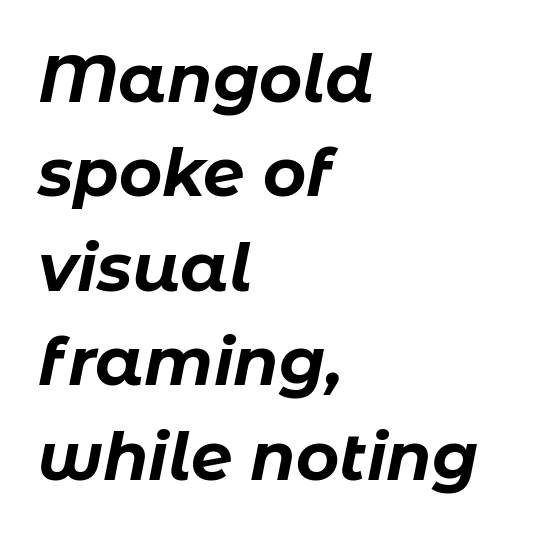
Q: Is the text bold? A: Yes.
Q: Is the text italic (slanted)? A: Yes, it leans right by about 11 degrees.
Q: Is the text underlined? A: No.
Q: How is the paragraph aligned? A: Left-aligned.
Q: Is the spacing between letters normal or unusually wide? A: Normal.
Q: Is the spacing between lines tight, normal or loose? A: Normal.
Q: Width (condensed, normal, or wide)? A: Normal.
Q: Stroke contrast? A: Low.
Q: x-height? A: Medium.
Q: Monospaced? A: No.
